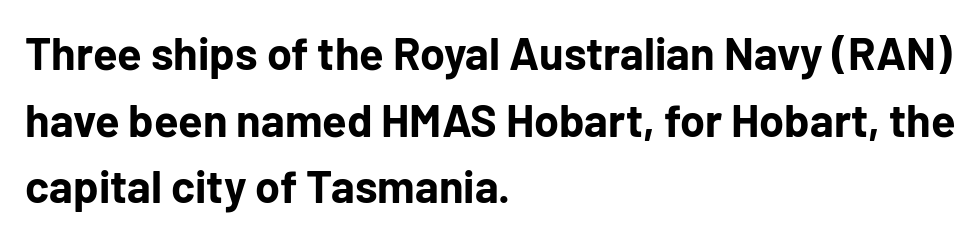
{"serif": "no", "italic": "no", "bold": "yes", "weight": "bold", "width": "normal", "stroke_contrast": "low", "x_height": "medium", "monospaced": "no", "underline": "no", "align": "left", "line_spacing": "normal", "line_spacing_ratio": 1.48, "letter_spacing": "normal", "letter_spacing_em": 0.0, "glyph_px": 45}
